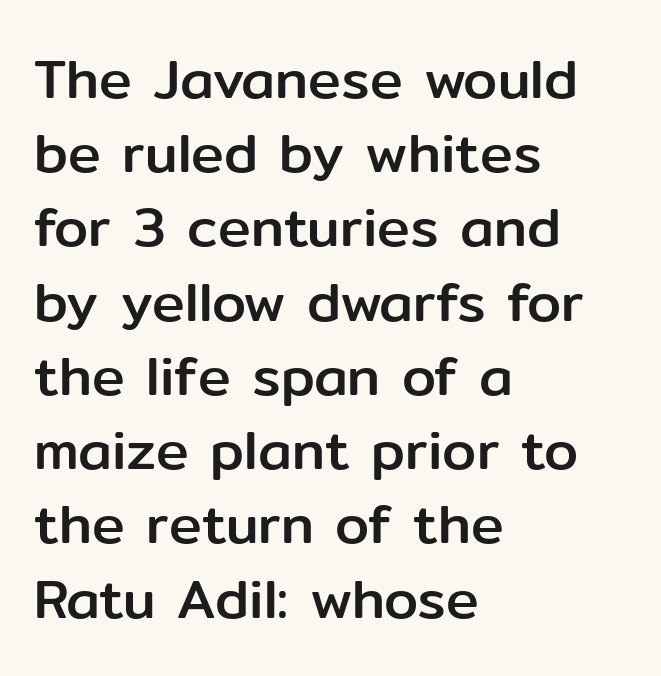
Q: Is the text italic (slanted)? A: No, it is upright.
Q: Is the typeface a serif or a sans-serif typeface? A: Sans-serif.
Q: Is the text underlined? A: No.
Q: How is the paragraph aligned? A: Left-aligned.
Q: Is the spacing between letters normal or unusually wide? A: Normal.
Q: Is the spacing between lines tight, normal or loose? A: Normal.
Q: Width (condensed, normal, or wide)? A: Normal.
Q: Stroke contrast? A: Low.
Q: x-height? A: Medium.
Q: Monospaced? A: No.
